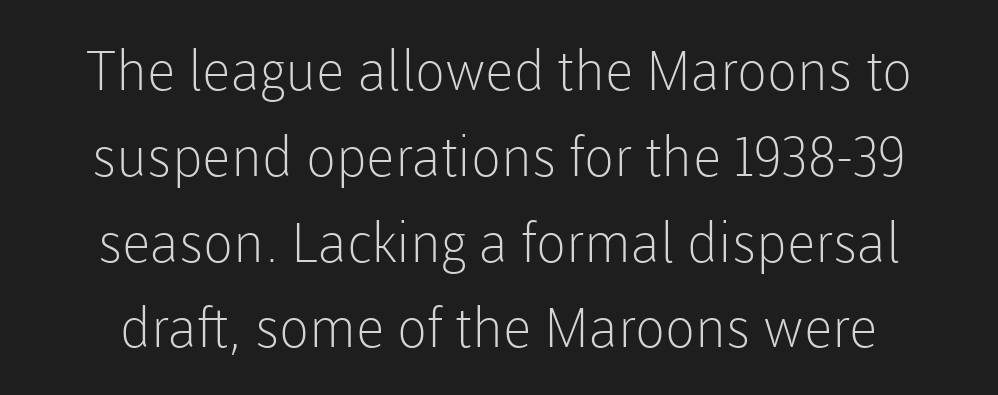
{"serif": "no", "italic": "no", "bold": "no", "weight": "light", "width": "normal", "stroke_contrast": "low", "x_height": "medium", "monospaced": "no", "underline": "no", "line_spacing": "normal", "line_spacing_ratio": 1.56, "letter_spacing": "normal", "letter_spacing_em": 0.0, "glyph_px": 55}
